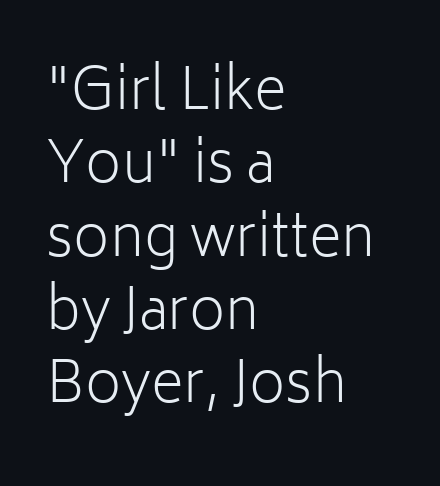
The image shows 56 px light sans-serif type, upright; set left-aligned, normal line spacing (1.31x), normal letter spacing, not underlined; low stroke contrast and a medium x-height.
